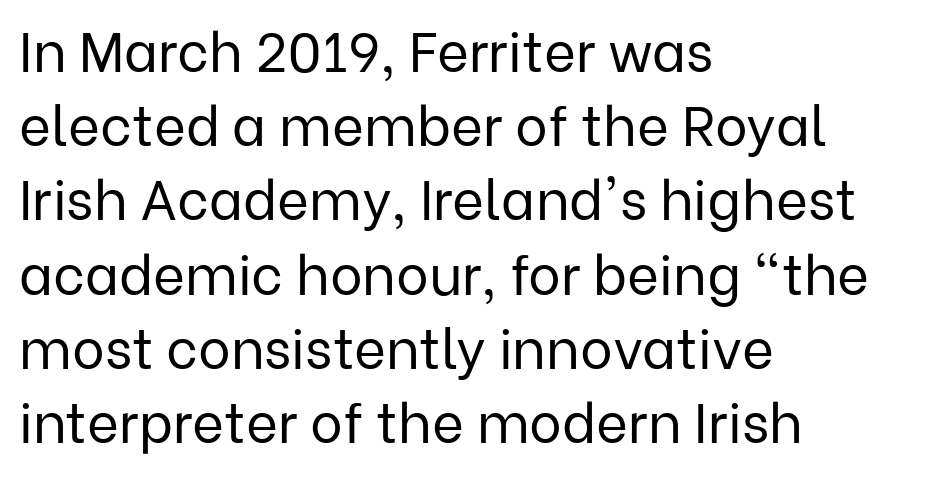
Observe the absence of serifs on each vertical stroke in this sample. Spacing between characters is what you'd get straight out of the box. Character widths vary here, with narrow letters taking less room than wide ones. A quiet, ordinary-to-light weight characterises the typeface. Bare-footed words on every line. Rendered with straight, roman letterforms.
